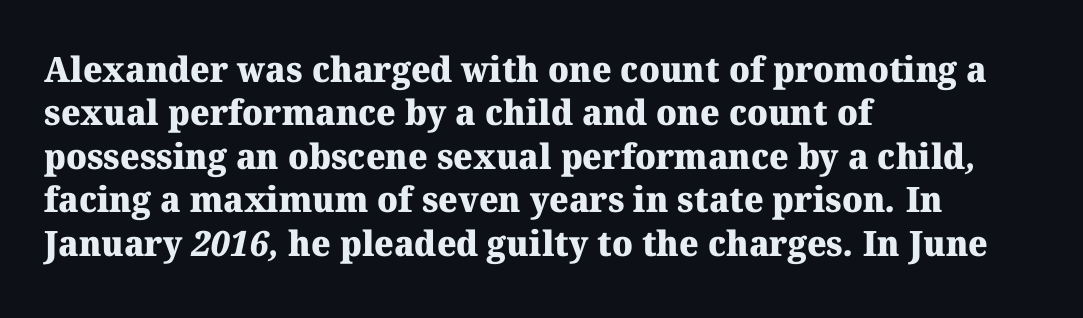
The image shows 35 px heavy serif type; set left-aligned, line spacing 1.24x, normal letter spacing, not underlined; medium stroke contrast and a medium x-height.
